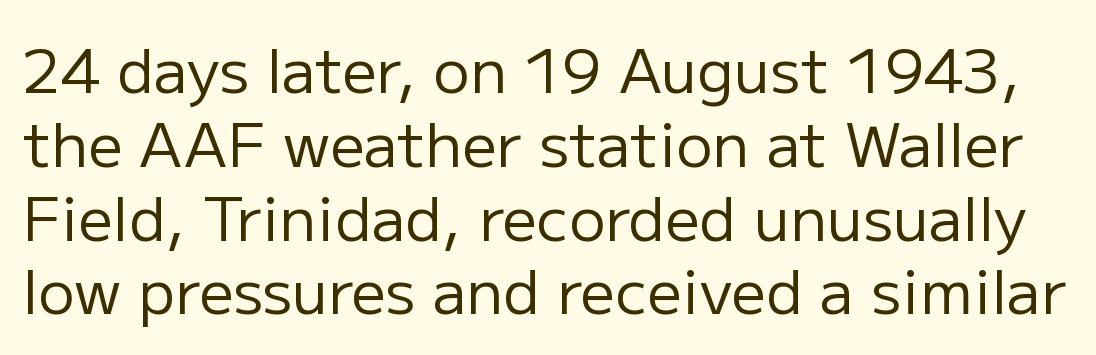
The image shows 61 px regular-weight sans-serif type, upright; set line spacing 1.21x, normal letter spacing, not underlined; low stroke contrast and a medium x-height.
